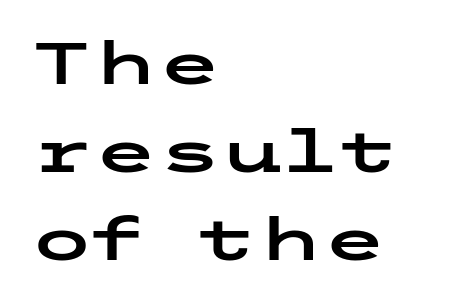
Q: Is the text italic (slanted)? A: No, it is upright.
Q: Is the typeface a serif or a sans-serif typeface? A: Sans-serif.
Q: Is the text underlined? A: No.
Q: How is the paragraph aligned? A: Left-aligned.
Q: Is the spacing between letters normal or unusually wide? A: Normal.
Q: Is the spacing between lines tight, normal or loose? A: Normal.
Q: Width (condensed, normal, or wide)? A: Wide.
Q: Stroke contrast? A: Low.
Q: x-height? A: Medium.
